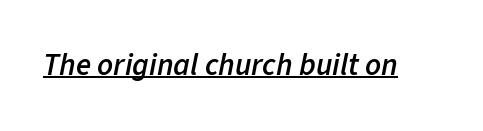
This sample has the flowing, uneven cadence of proportional lettering. The rendered words wear a rule along their underside. Characters are canted at an angle relative to the baseline's perpendicular. The passage shown is semibold, sitting just below true bold. Students, note that the glyphs here touch the page at normal intervals.
